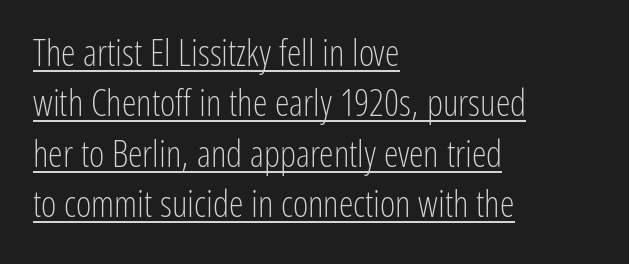
{"serif": "no", "italic": "no", "bold": "no", "weight": "light", "width": "condensed", "stroke_contrast": "low", "x_height": "medium", "monospaced": "no", "underline": "yes", "align": "left", "line_spacing": "normal", "line_spacing_ratio": 1.36, "letter_spacing": "normal", "letter_spacing_em": 0.0, "glyph_px": 37}
